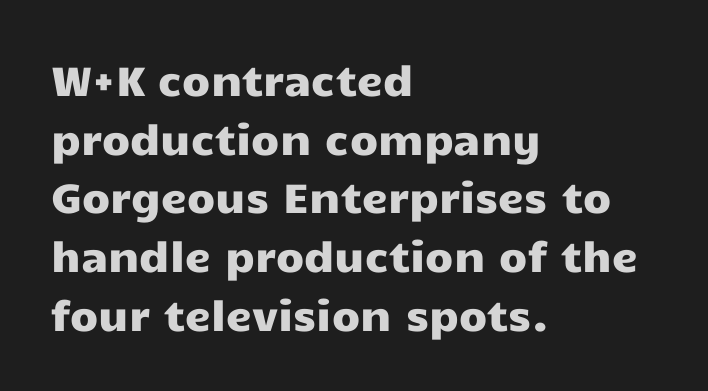
The image shows 41 px wide sans-serif type, upright; set left-aligned, normal line spacing (1.43x), normal letter spacing, not underlined; low stroke contrast and a medium x-height.
